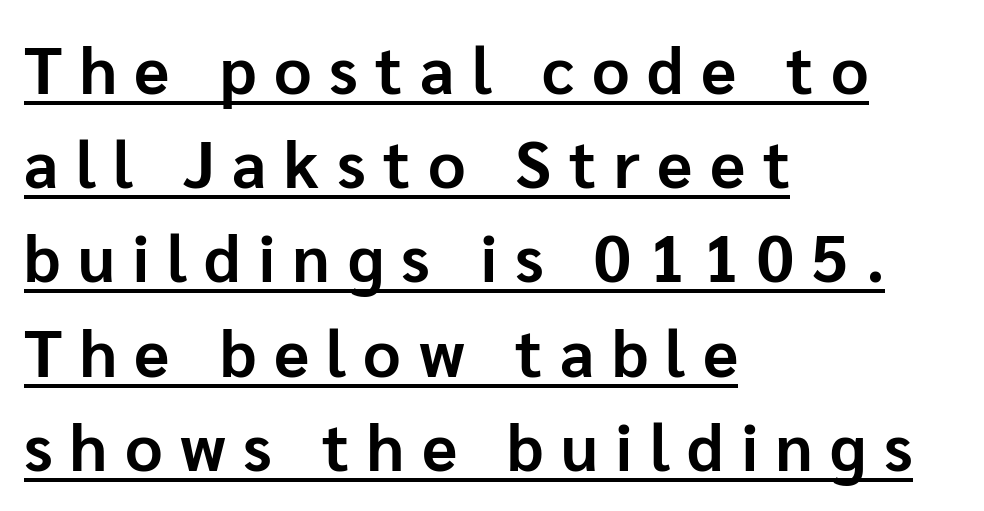
{"serif": "no", "italic": "no", "bold": "yes", "weight": "bold", "width": "normal", "stroke_contrast": "low", "x_height": "medium", "monospaced": "no", "underline": "yes", "align": "left", "line_spacing": "normal", "line_spacing_ratio": 1.45, "letter_spacing": "wide", "letter_spacing_em": 0.27, "glyph_px": 65}
